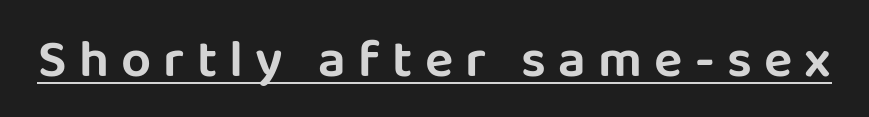
The image shows 53 px sans-serif type, upright; set unusually wide letter spacing (+0.23 em), underlined; low stroke contrast and a large x-height.
